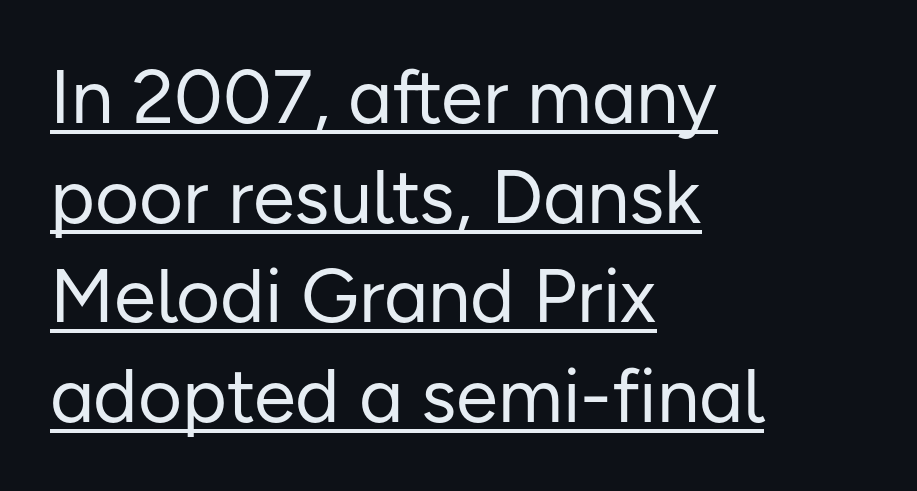
{"serif": "no", "italic": "no", "bold": "no", "weight": "regular", "width": "normal", "stroke_contrast": "low", "x_height": "medium", "monospaced": "no", "underline": "yes", "align": "left", "line_spacing": "normal", "line_spacing_ratio": 1.31, "letter_spacing": "normal", "letter_spacing_em": 0.0, "glyph_px": 76}
